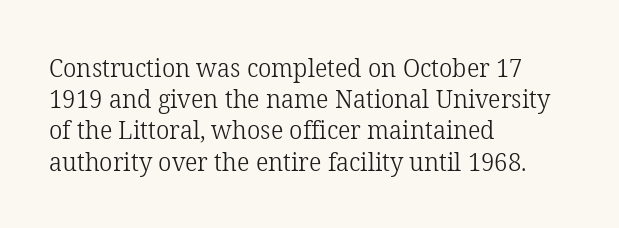
One-word summary of the alignment: left. In terms of letterspacing, this is plain default setting. The words here are not underlined. The characters are drawn with everyday or finer stroke widths. The letters stand straight up with perfectly vertical stems.
